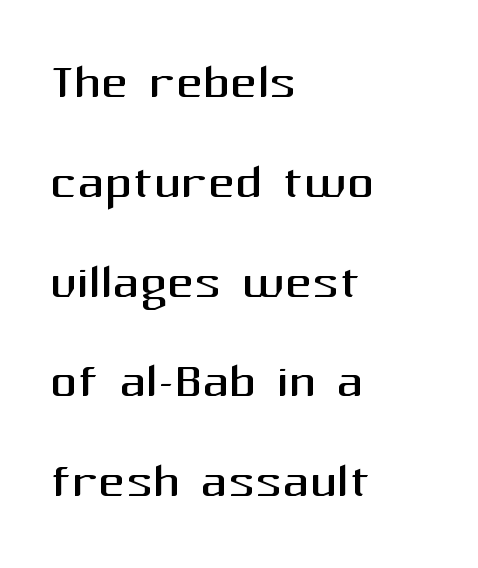
The image shows 67 px regular-weight sans-serif type, upright; set left-aligned, normal line spacing (1.49x), normal letter spacing, not underlined; medium stroke contrast and a medium x-height.
